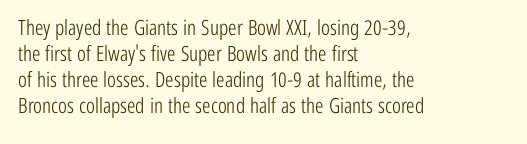
{"italic": "no", "bold": "no", "underline": "no", "align": "left", "line_spacing_ratio": 1.24, "letter_spacing": "normal", "letter_spacing_em": 0.0, "glyph_px": 21}
